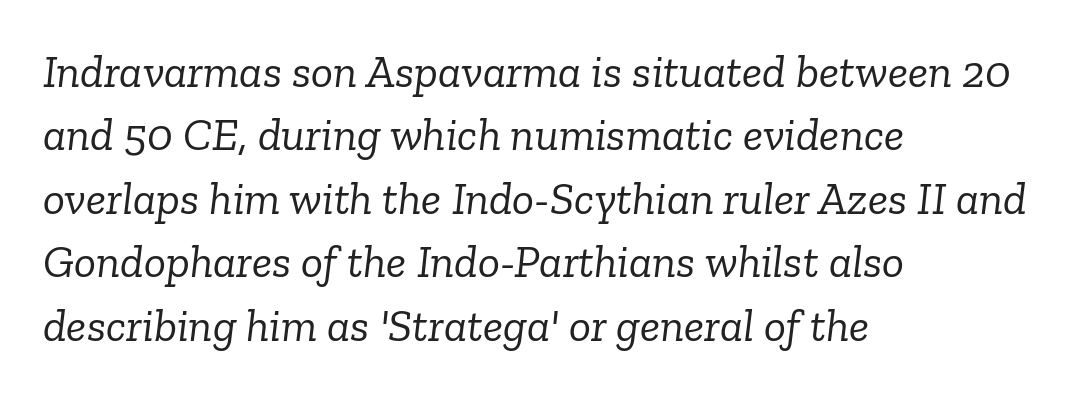
{"serif": "yes", "italic": "yes", "lean": "right", "slant_degrees": 6, "bold": "no", "weight": "light", "width": "normal", "stroke_contrast": "low", "x_height": "medium", "monospaced": "no", "underline": "no", "align": "left", "line_spacing": "normal", "line_spacing_ratio": 1.38, "letter_spacing": "normal", "letter_spacing_em": 0.0, "glyph_px": 46}
